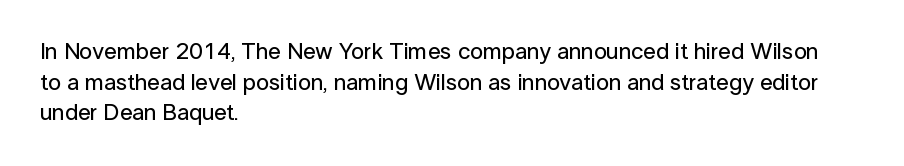
{"italic": "no", "underline": "no", "align": "left", "line_spacing": "normal", "line_spacing_ratio": 1.33, "letter_spacing": "normal", "letter_spacing_em": 0.0, "glyph_px": 23}
